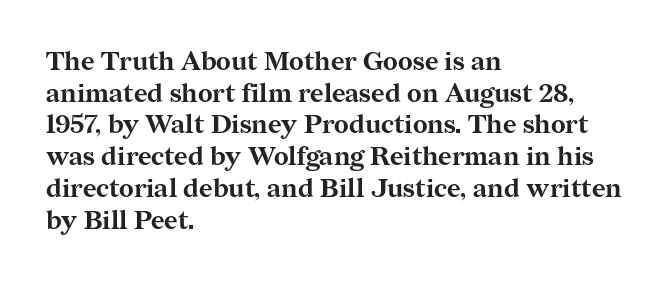
Q: Is the text bold? A: Yes.
Q: Is the text italic (slanted)? A: No, it is upright.
Q: Is the text underlined? A: No.
Q: How is the paragraph aligned? A: Left-aligned.
Q: Is the spacing between letters normal or unusually wide? A: Normal.
